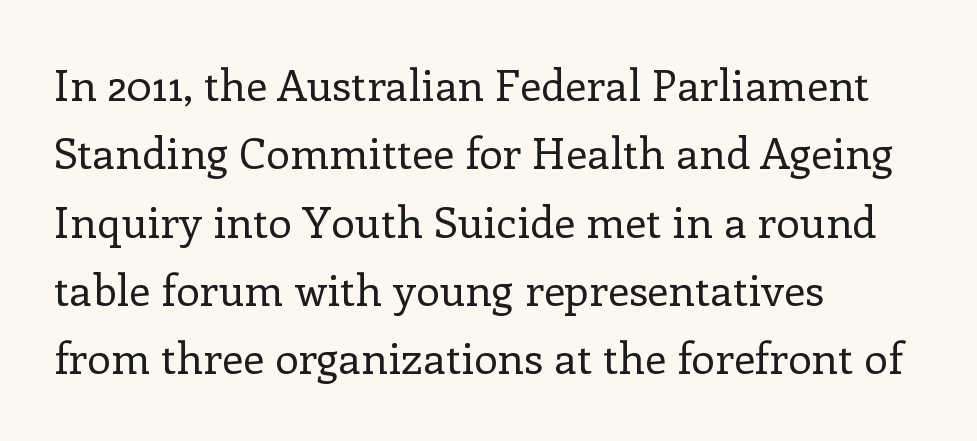
{"serif": "yes", "italic": "no", "bold": "no", "weight": "regular", "width": "normal", "stroke_contrast": "low", "x_height": "medium", "monospaced": "no", "underline": "no", "align": "left", "line_spacing": "normal", "line_spacing_ratio": 1.59, "letter_spacing": "normal", "letter_spacing_em": 0.0, "glyph_px": 43}
